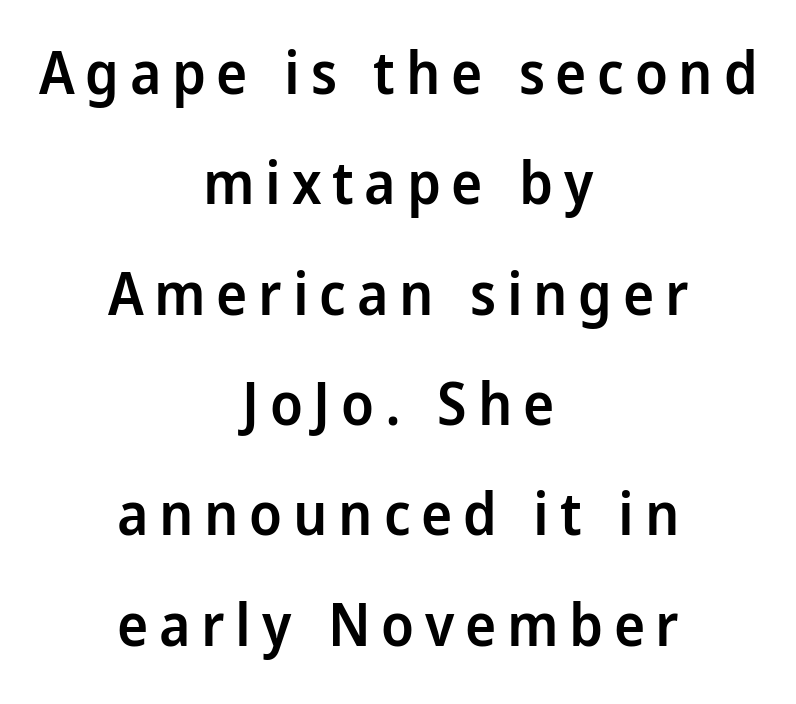
{"serif": "no", "italic": "no", "bold": "semi", "weight": "semibold", "width": "condensed", "stroke_contrast": "low", "x_height": "large", "monospaced": "no", "underline": "no", "align": "center", "line_spacing_ratio": 1.87, "glyph_px": 59}
